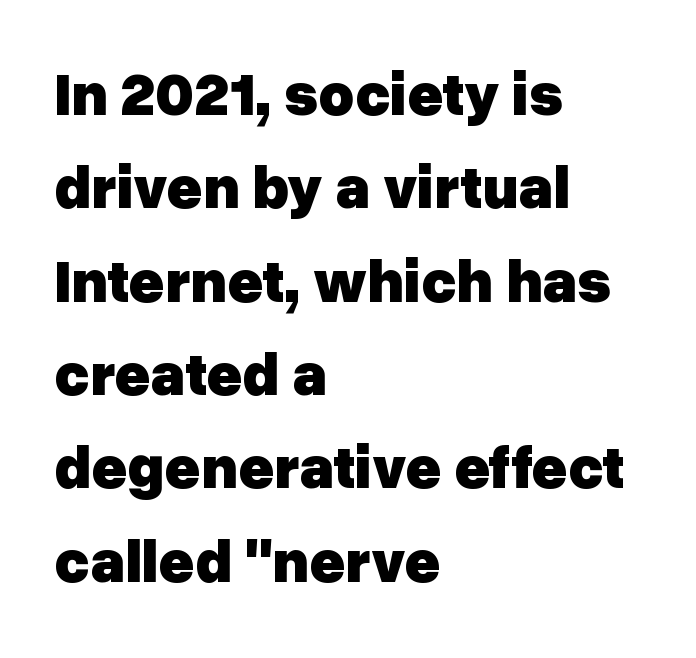
{"serif": "no", "italic": "no", "bold": "yes", "weight": "heavy", "width": "normal", "stroke_contrast": "low", "x_height": "medium", "monospaced": "no", "underline": "no", "align": "left", "line_spacing": "normal", "line_spacing_ratio": 1.53, "letter_spacing": "normal", "letter_spacing_em": 0.0, "glyph_px": 61}
